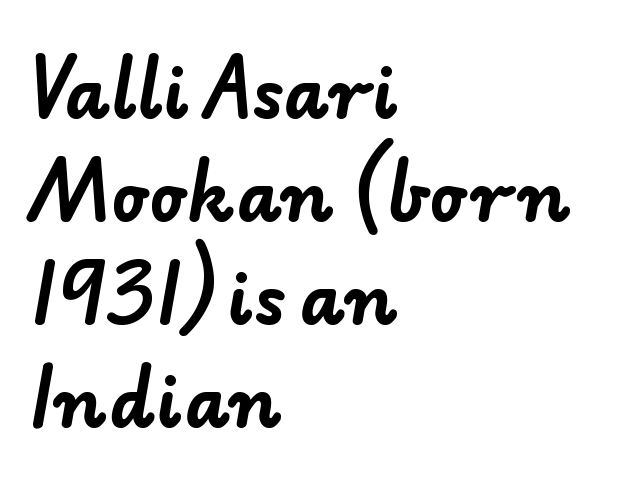
Q: Is the text bold? A: Yes.
Q: Is the typeface a serif or a sans-serif typeface? A: Sans-serif.
Q: Is the text underlined? A: No.
Q: How is the paragraph aligned? A: Left-aligned.
Q: Is the spacing between letters normal or unusually wide? A: Normal.
Q: Is the spacing between lines tight, normal or loose? A: Normal.
Q: Width (condensed, normal, or wide)? A: Normal.
Q: Stroke contrast? A: Low.
Q: x-height? A: Small.
Q: Monospaced? A: No.
